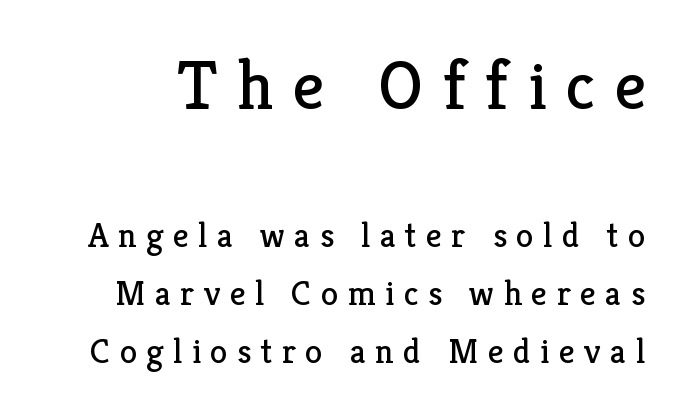
{"serif": "yes", "italic": "no", "bold": "no", "weight": "regular", "width": "normal", "stroke_contrast": "low", "x_height": "medium", "monospaced": "no", "underline": "no", "line_spacing": "normal", "line_spacing_ratio": 1.66, "letter_spacing": "wide", "letter_spacing_em": 0.27, "larger_block": "first", "size_ratio": 2.0, "glyph_px": 70}
